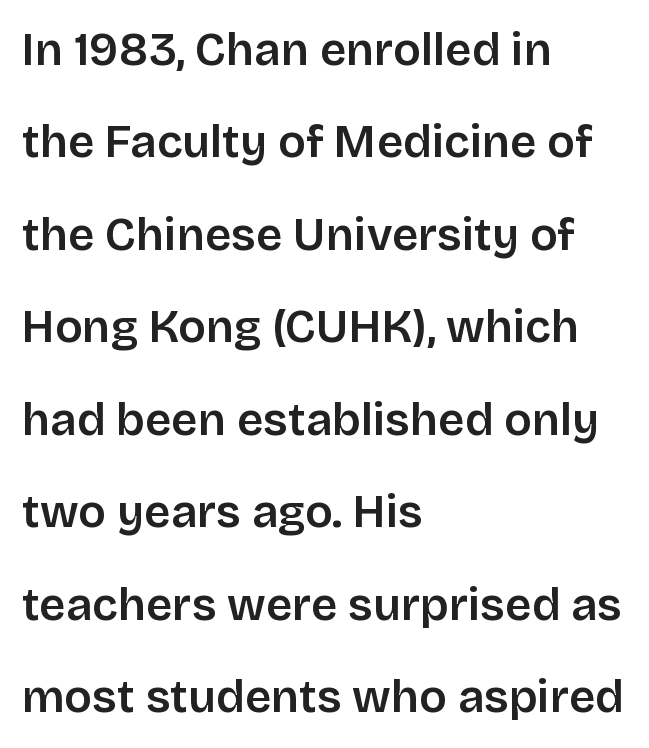
Font category for this specimen: sans-serif. Bare-footed words on every line. You can tell it's not italic because the verticals are truly vertical. These lines stand farther apart than default settings would place them. Tracking value appears to be zero — textbook default spacing. Character widths vary here, with narrow letters taking less room than wide ones.
